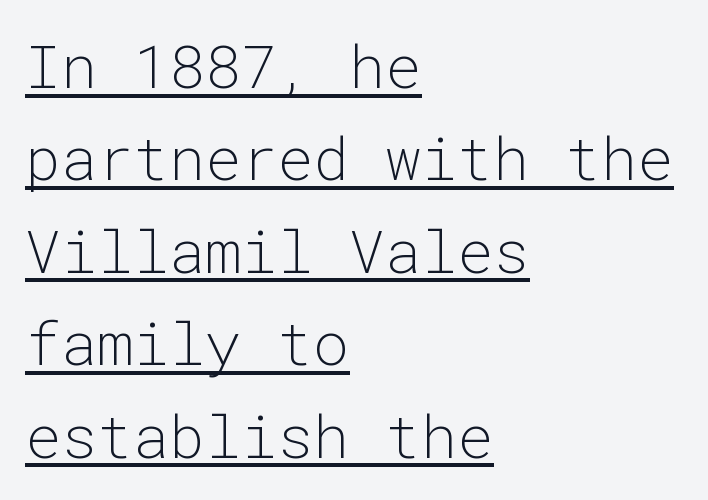
{"serif": "no", "italic": "no", "bold": "no", "weight": "light", "width": "normal", "stroke_contrast": "low", "x_height": "medium", "monospaced": "yes", "underline": "yes", "align": "left", "line_spacing": "normal", "line_spacing_ratio": 1.54, "letter_spacing": "normal", "letter_spacing_em": 0.0, "glyph_px": 60}
